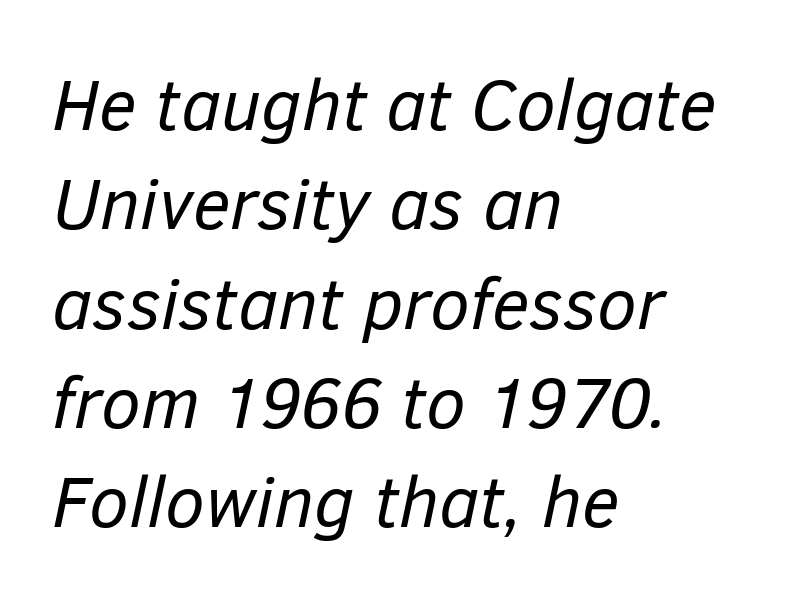
Q: Is the text bold? A: No.
Q: Is the text italic (slanted)? A: Yes, it leans right by about 12 degrees.
Q: Is the text underlined? A: No.
Q: How is the paragraph aligned? A: Left-aligned.
Q: Is the spacing between letters normal or unusually wide? A: Normal.
Q: Is the spacing between lines tight, normal or loose? A: Normal.
Q: Width (condensed, normal, or wide)? A: Normal.
Q: Stroke contrast? A: Low.
Q: x-height? A: Medium.
Q: Monospaced? A: No.
